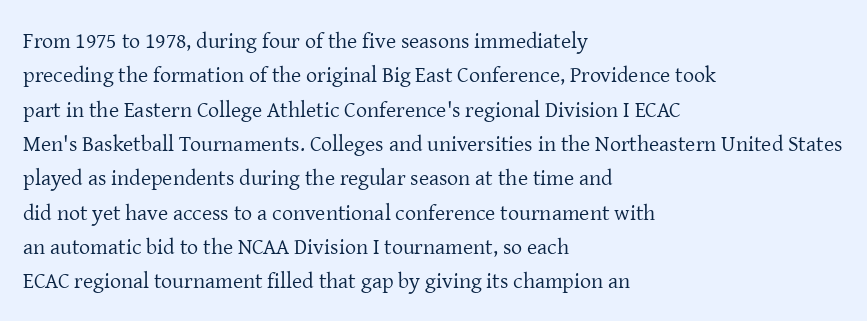
The specimen reads as upright at a glance. Is the stroke heavy? The answer is a plain regular-or-lighter. Clear beneath every line of the passage. Notice how descenders clear the ascenders below comfortably — that's standard leading.
